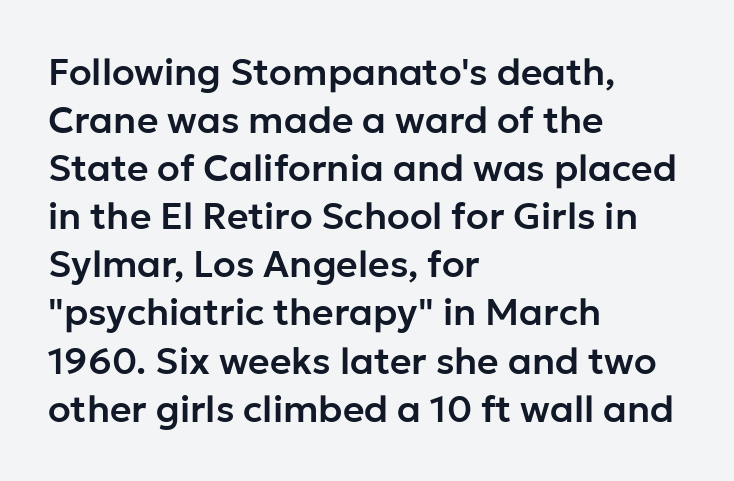
{"serif": "no", "italic": "no", "width": "normal", "stroke_contrast": "low", "x_height": "medium", "monospaced": "no", "underline": "no", "align": "left", "line_spacing": "normal", "line_spacing_ratio": 1.3, "letter_spacing": "normal", "letter_spacing_em": 0.0, "glyph_px": 37}
